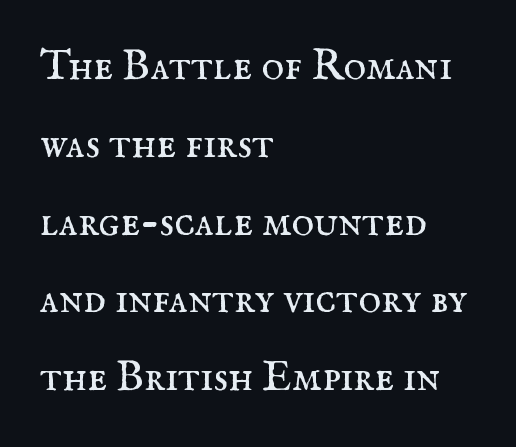
The string is rendered with underlining switched off. Varying glyph widths throughout — classic text-font behaviour. Short and long lines alike share a common starting point at left. Unlike a clean sans, this face finishes its strokes with serifs. Posture: straight, roman, zero tilt. Inter-character spacing is left at the font's built-in metrics.
